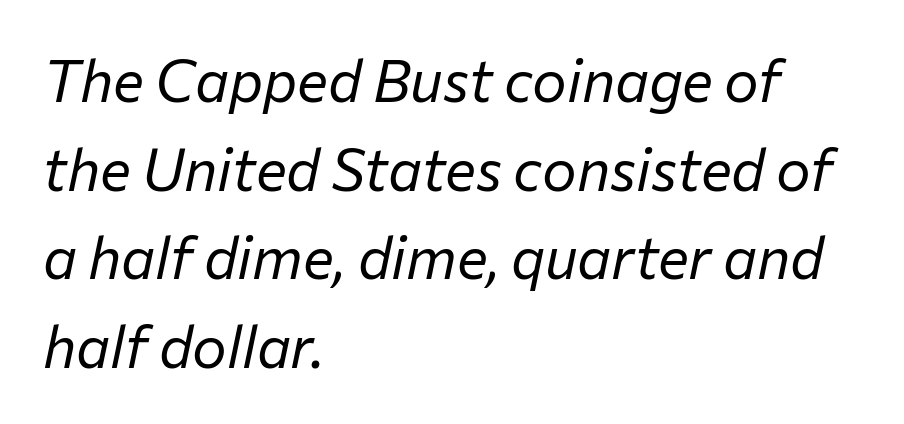
Q: Is the text bold? A: No.
Q: Is the text italic (slanted)? A: Yes, it leans right by about 12 degrees.
Q: Is the text underlined? A: No.
Q: How is the paragraph aligned? A: Left-aligned.
Q: Is the spacing between letters normal or unusually wide? A: Normal.
Q: Is the spacing between lines tight, normal or loose? A: Normal.
Q: Width (condensed, normal, or wide)? A: Normal.
Q: Stroke contrast? A: Low.
Q: x-height? A: Medium.
Q: Monospaced? A: No.
